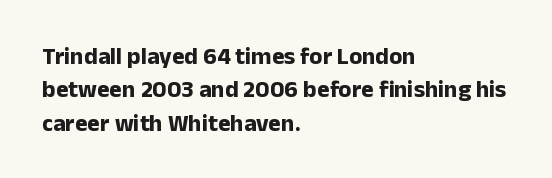
{"italic": "no", "bold": "yes", "underline": "no", "align": "left", "line_spacing": "normal", "line_spacing_ratio": 1.39, "letter_spacing": "normal", "letter_spacing_em": 0.0, "glyph_px": 24}
